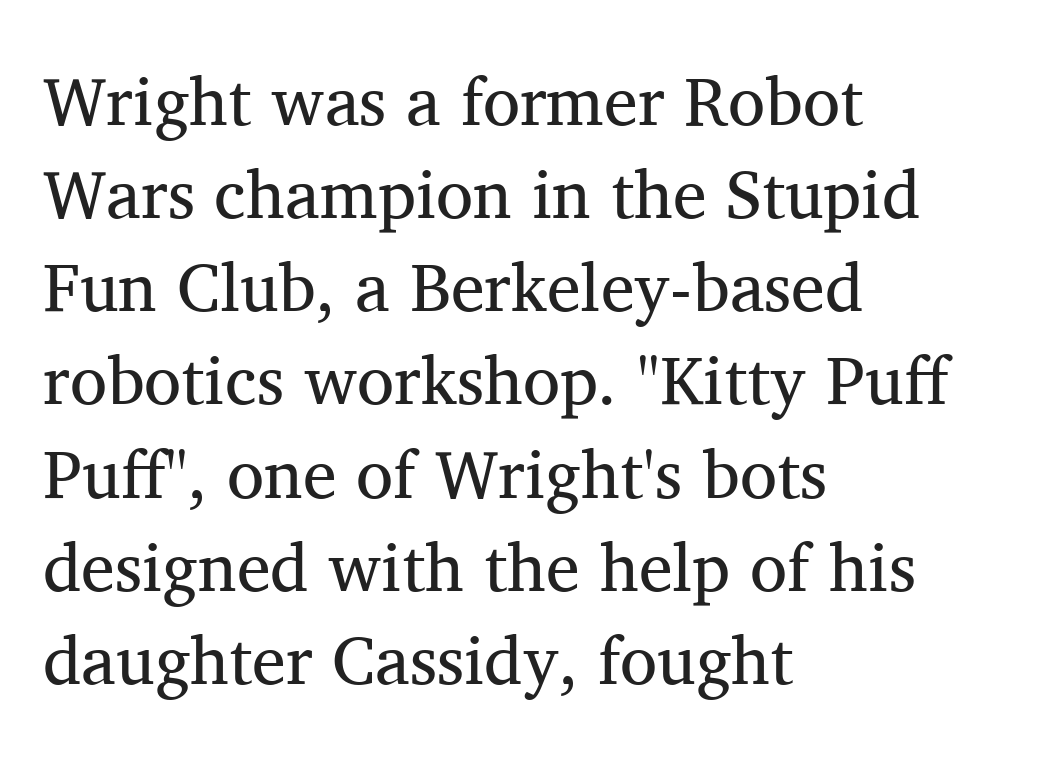
Typographically, this falls in the serif category. The baseline area is clear. Think standard paragraph weight, or any step lighter than that. These lines stack with their left ends in a neat column. Here the designer chose a conventional face with non-uniform glyph widths.
